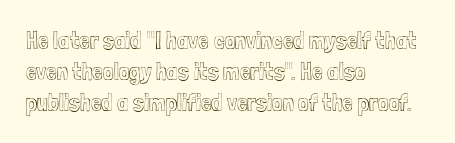
{"italic": "no", "underline": "no", "align": "left", "line_spacing": "normal", "line_spacing_ratio": 1.29, "letter_spacing": "normal", "letter_spacing_em": 0.0, "glyph_px": 24}
